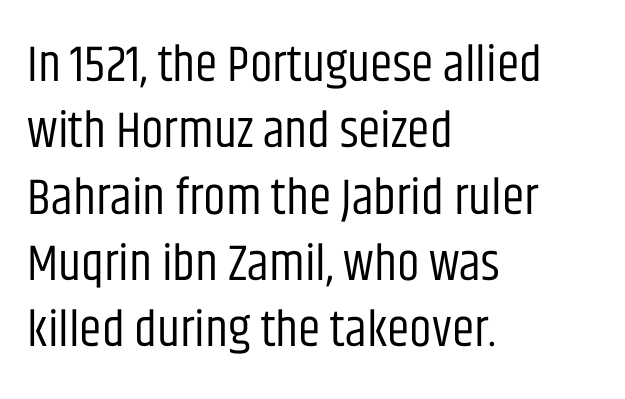
The image shows 51 px regular-weight, condensed sans-serif type, upright; set left-aligned, normal line spacing (1.3x), normal letter spacing, not underlined; low stroke contrast and a large x-height.
